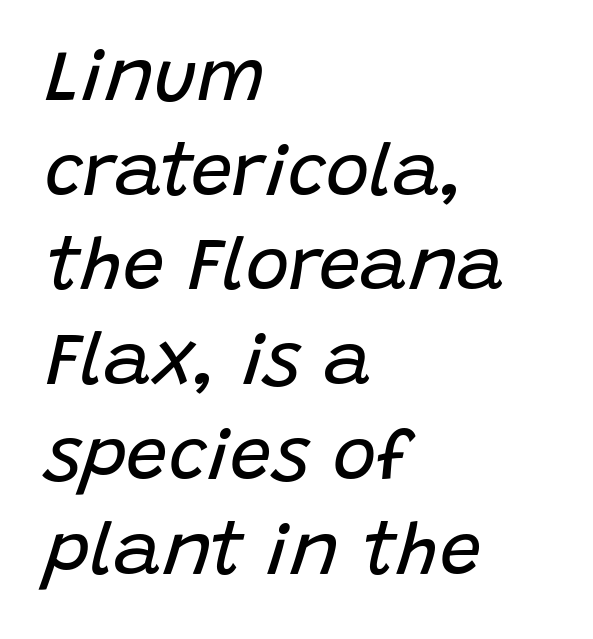
Q: Is the text bold? A: No.
Q: Is the text italic (slanted)? A: Yes, it leans right by about 15 degrees.
Q: Is the text underlined? A: No.
Q: How is the paragraph aligned? A: Left-aligned.
Q: Is the spacing between letters normal or unusually wide? A: Normal.
Q: Is the spacing between lines tight, normal or loose? A: Normal.
Q: Width (condensed, normal, or wide)? A: Normal.
Q: Stroke contrast? A: Low.
Q: x-height? A: Large.
Q: Monospaced? A: No.
